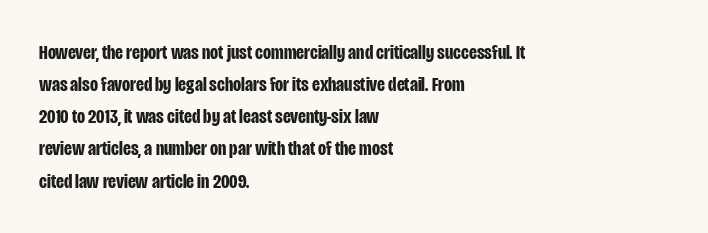
Tracking value appears to be zero — textbook default spacing. Is the type bold? Yes — the strokes are clearly thick and heavy. The block of text has a typical density, with ordinary space between rows. The rag falls on the right side of this text block. Words float on clear page, feet unadorned.
